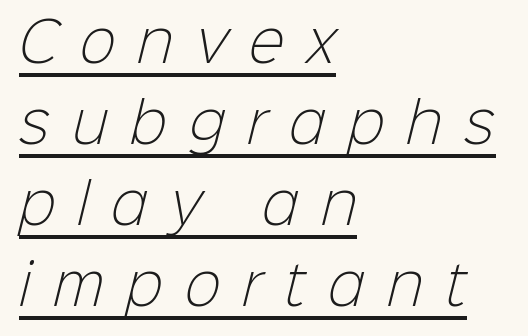
These lines stack with their left ends in a neat column. Look at the bottom of the vertical strokes: they stop flat, with no serifs. The space between consecutive lines is moderate. Stems here are at most as thick as an everyday book face. The string is rendered with underlining switched on. This rendering widens character spacing well past its baseline value.
